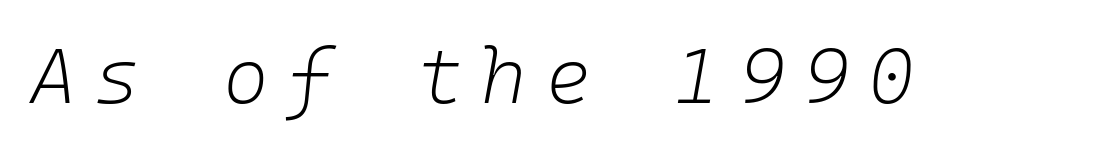
Q: Is the text bold? A: No.
Q: Is the text italic (slanted)? A: Yes, it leans right by about 10 degrees.
Q: Is the text underlined? A: No.
Q: Is the spacing between letters normal or unusually wide? A: Unusually wide.
Q: Width (condensed, normal, or wide)? A: Normal.
Q: Stroke contrast? A: Low.
Q: x-height? A: Medium.
Q: Monospaced? A: Yes.
